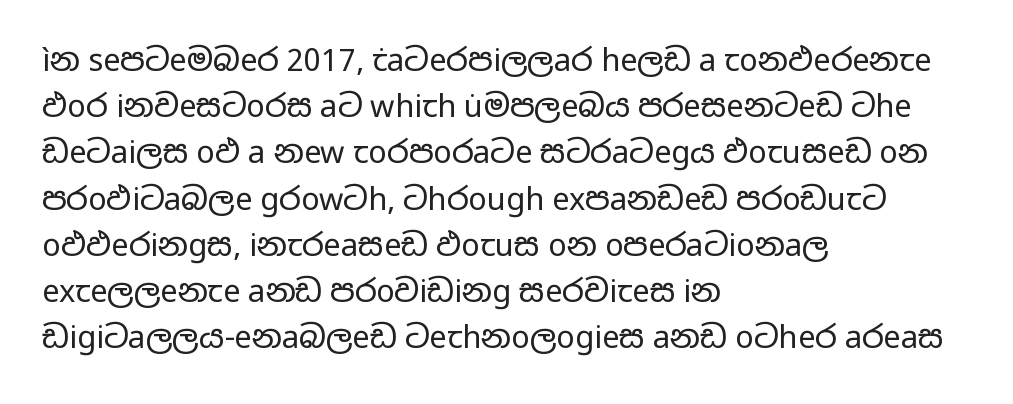
Q: Is the text bold? A: No.
Q: Is the text italic (slanted)? A: No, it is upright.
Q: Is the typeface a serif or a sans-serif typeface? A: Sans-serif.
Q: Is the text underlined? A: No.
Q: How is the paragraph aligned? A: Left-aligned.
Q: Is the spacing between letters normal or unusually wide? A: Normal.
Q: Is the spacing between lines tight, normal or loose? A: Normal.
Q: Width (condensed, normal, or wide)? A: Wide.
Q: Stroke contrast? A: Low.
Q: x-height? A: Medium.
Q: Monospaced? A: No.
